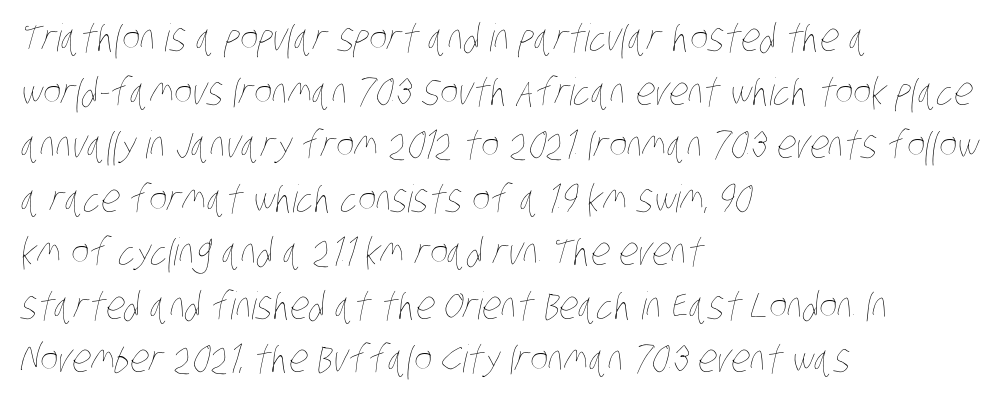
{"bold": "no", "weight": "thin", "width": "condensed", "stroke_contrast": "low", "x_height": "large", "monospaced": "no", "underline": "no", "align": "left", "line_spacing": "normal", "line_spacing_ratio": 1.41, "letter_spacing": "normal", "letter_spacing_em": 0.0, "glyph_px": 38}
